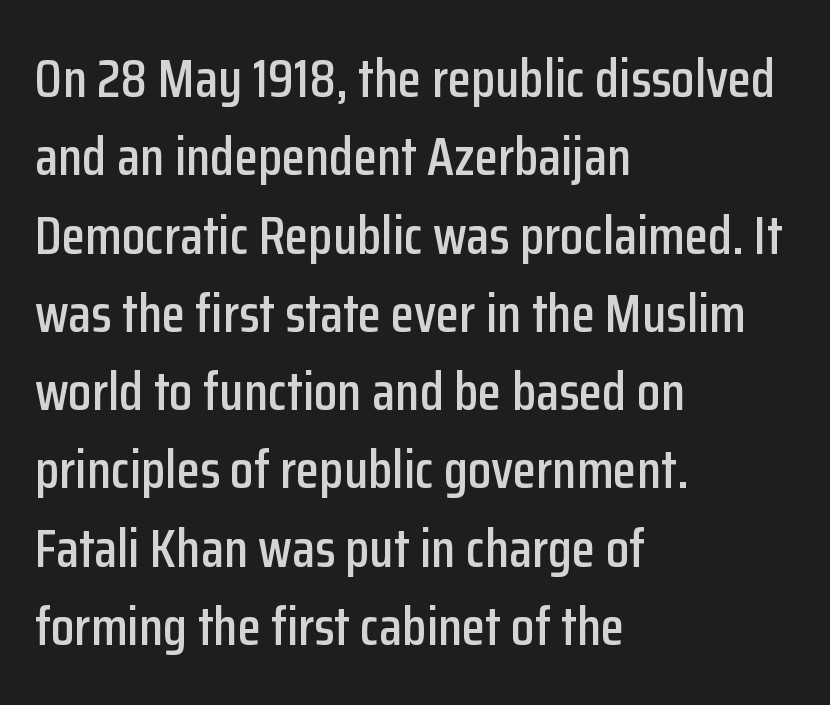
{"serif": "no", "italic": "no", "width": "condensed", "stroke_contrast": "low", "x_height": "medium", "monospaced": "no", "underline": "no", "align": "left", "line_spacing": "normal", "line_spacing_ratio": 1.45, "letter_spacing": "normal", "letter_spacing_em": 0.0, "glyph_px": 54}
